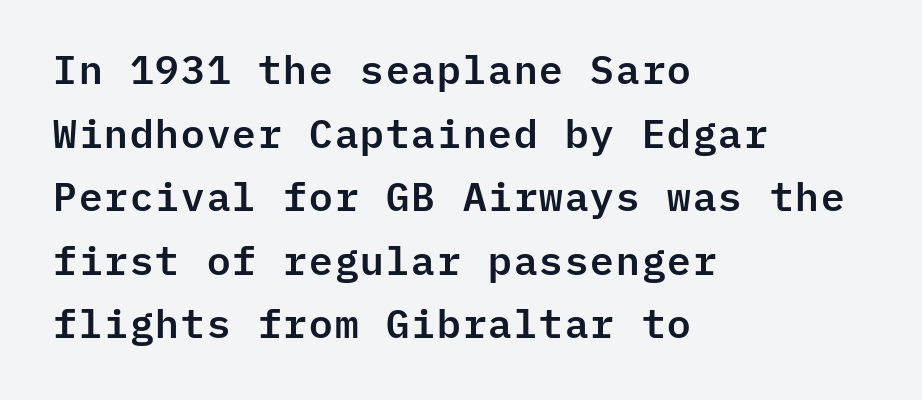
Q: Is the text italic (slanted)? A: No, it is upright.
Q: Is the typeface a serif or a sans-serif typeface? A: Sans-serif.
Q: Is the text underlined? A: No.
Q: How is the paragraph aligned? A: Left-aligned.
Q: Is the spacing between letters normal or unusually wide? A: Normal.
Q: Is the spacing between lines tight, normal or loose? A: Normal.
Q: Width (condensed, normal, or wide)? A: Normal.
Q: Stroke contrast? A: Low.
Q: x-height? A: Medium.
Q: Monospaced? A: Yes.
